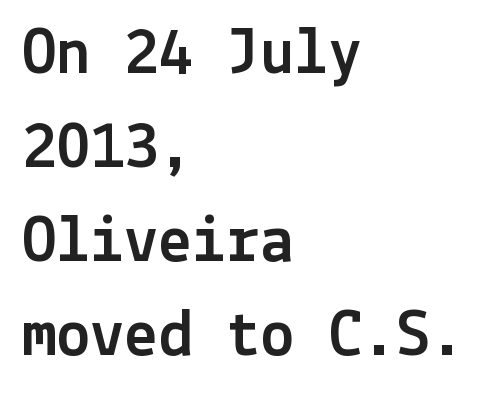
{"serif": "no", "italic": "no", "width": "normal", "x_height": "medium", "underline": "no", "align": "left", "line_spacing": "normal", "line_spacing_ratio": 1.38, "letter_spacing": "normal", "letter_spacing_em": 0.0, "glyph_px": 68}
